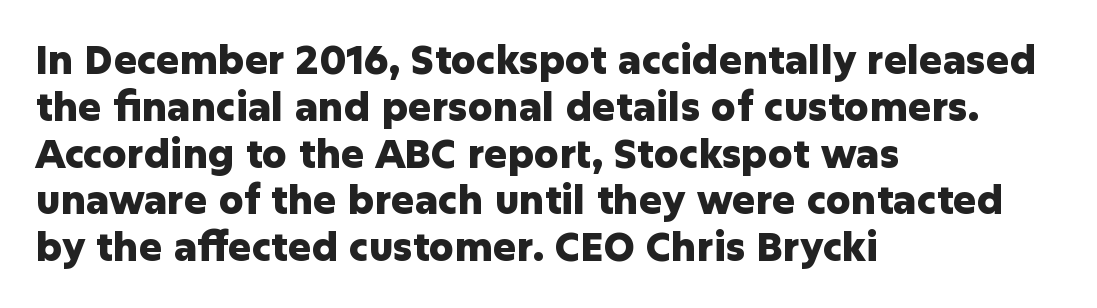
{"serif": "no", "italic": "no", "bold": "yes", "weight": "heavy", "width": "normal", "stroke_contrast": "low", "x_height": "medium", "monospaced": "no", "underline": "no", "align": "left", "line_spacing_ratio": 1.2, "letter_spacing": "normal", "letter_spacing_em": 0.0, "glyph_px": 39}
